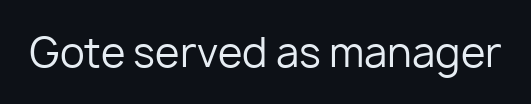
{"serif": "no", "italic": "no", "bold": "no", "weight": "regular", "width": "normal", "stroke_contrast": "low", "x_height": "medium", "monospaced": "no", "underline": "no", "letter_spacing": "normal", "letter_spacing_em": 0.0, "glyph_px": 40}
